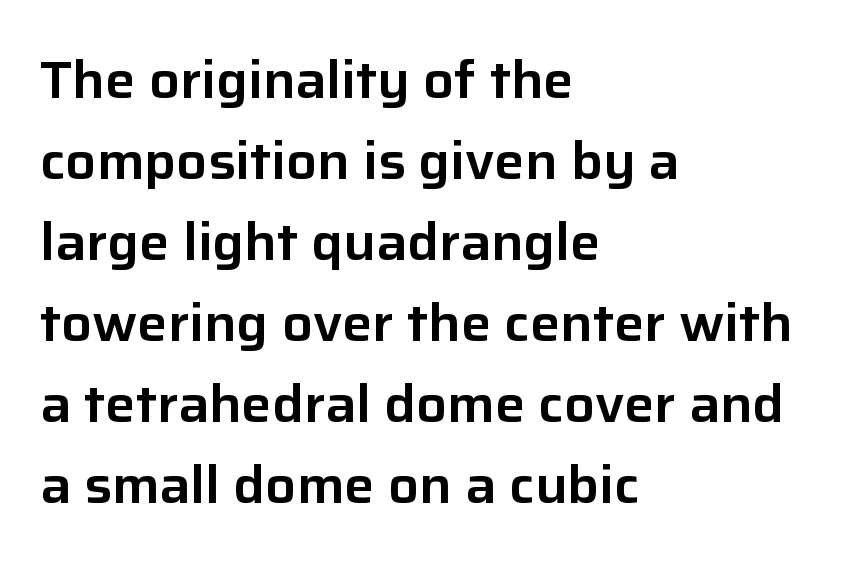
Q: Is the text italic (slanted)? A: No, it is upright.
Q: Is the typeface a serif or a sans-serif typeface? A: Sans-serif.
Q: Is the text underlined? A: No.
Q: How is the paragraph aligned? A: Left-aligned.
Q: Is the spacing between letters normal or unusually wide? A: Normal.
Q: Is the spacing between lines tight, normal or loose? A: Normal.
Q: Width (condensed, normal, or wide)? A: Normal.
Q: Stroke contrast? A: Low.
Q: x-height? A: Medium.
Q: Monospaced? A: No.
